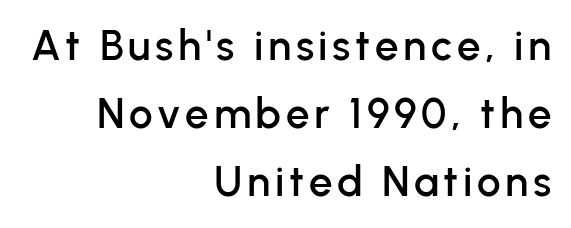
The image shows 42 px sans-serif type, upright; set right-aligned, normal line spacing (1.62x), not underlined; low stroke contrast and a medium x-height.
